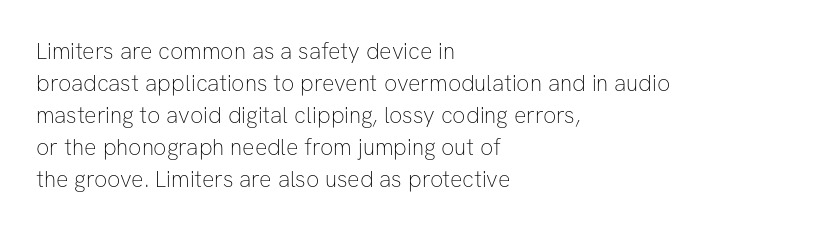
{"italic": "no", "bold": "no", "underline": "no", "align": "left", "line_spacing": "normal", "line_spacing_ratio": 1.39, "letter_spacing": "normal", "letter_spacing_em": 0.0, "glyph_px": 23}
